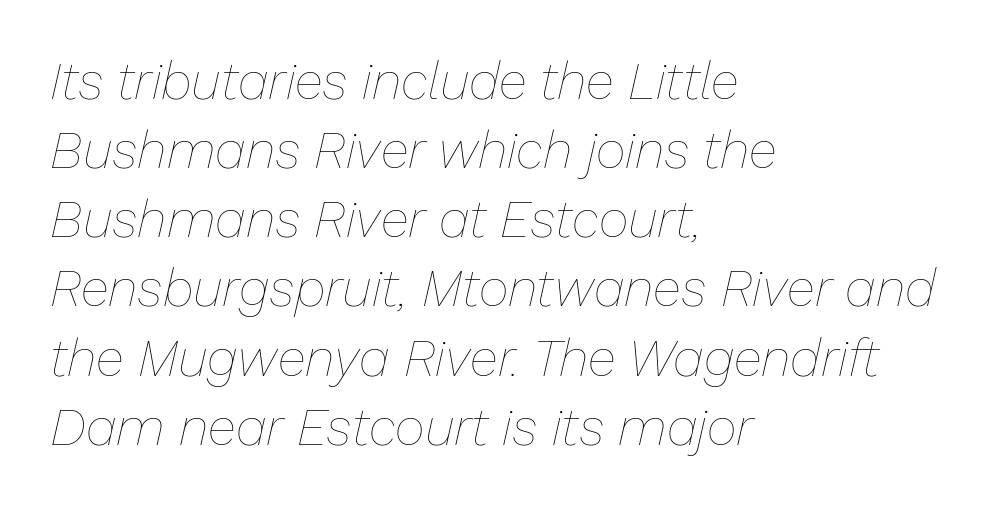
The whole block is typeset with a tilt. The cut favours lightness, reaching ordinary text weight at its darkest. Each letter keeps its own natural width here, so spacing adapts to shape. Leading: standard.
